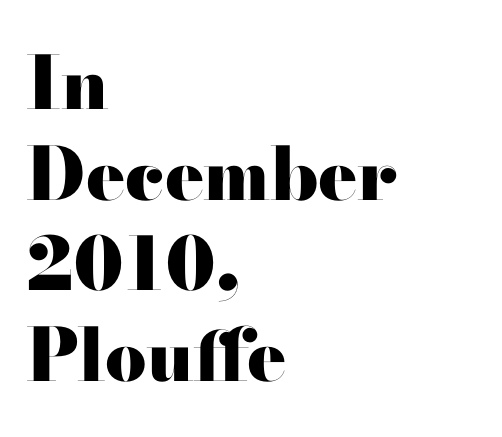
The image shows 73 px heavy, wide serif type, upright; set left-aligned, line spacing 1.24x, normal letter spacing, not underlined; high stroke contrast and a small x-height.
